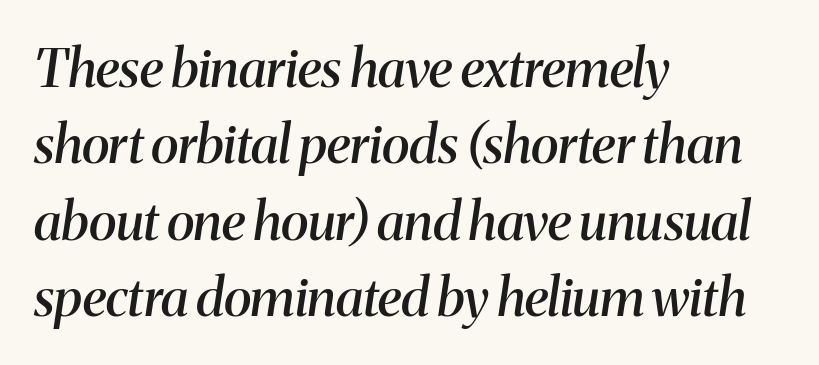
These lines are rendered in a variable-pitch font. This sample is left-justified, so line endings fall wherever the words run out. Are there feet on the stems? There are — it's a serif. The glyphs have the mass of a demibold cut, below bold.
